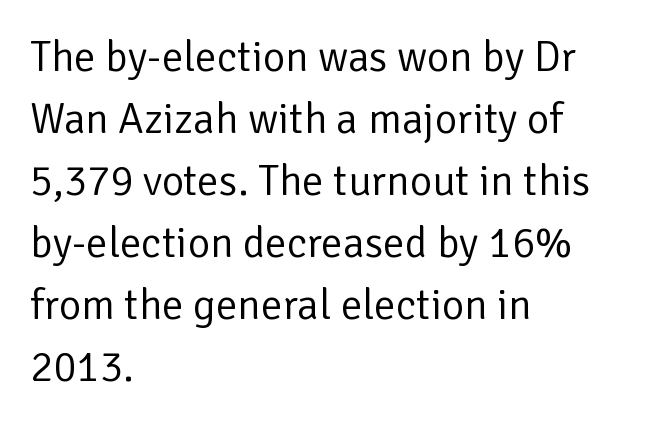
Alignment: flush left. Letters have the restrained weight of plain body copy at most. Whoever set this chose a conventional vertical rhythm. Unlike italic type, these characters show no tilt at all. The passage shown is typed in a proportional face where columns would drift. Descenders are the only things crossing below the line.
